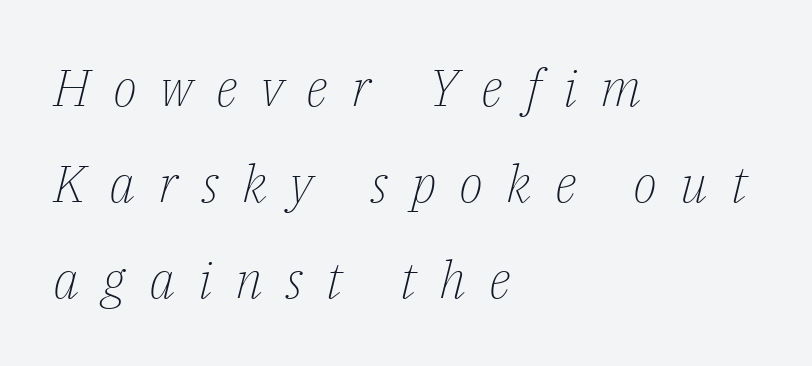
Q: Is the text bold? A: No.
Q: Is the text italic (slanted)? A: Yes, it leans right by about 14 degrees.
Q: Is the typeface a serif or a sans-serif typeface? A: Serif.
Q: Is the text underlined? A: No.
Q: How is the paragraph aligned? A: Left-aligned.
Q: Is the spacing between letters normal or unusually wide? A: Unusually wide.
Q: Width (condensed, normal, or wide)? A: Normal.
Q: Stroke contrast? A: Low.
Q: x-height? A: Medium.
Q: Monospaced? A: No.
